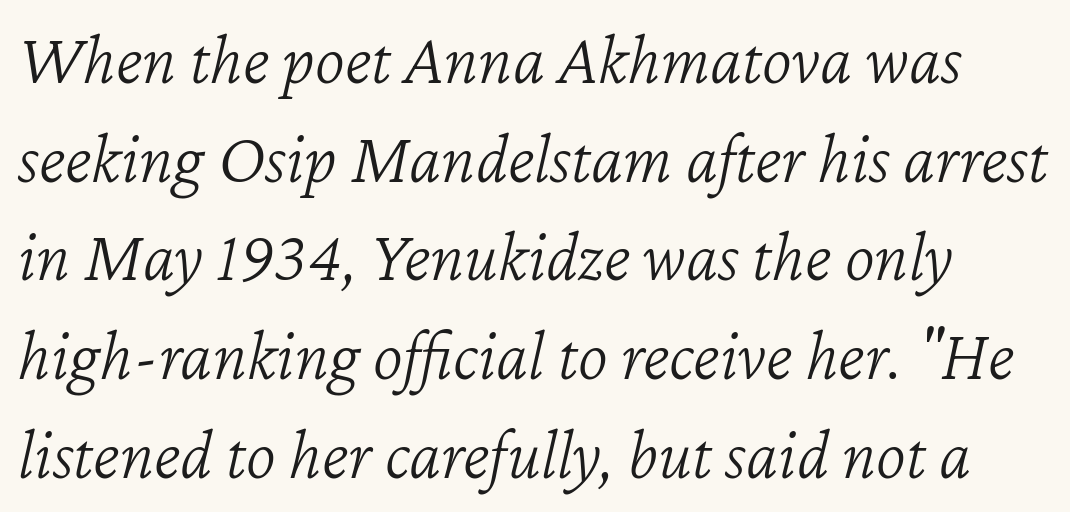
The image shows 72 px light type, italic (leaning right); set normal line spacing (1.37x), normal letter spacing, not underlined; low stroke contrast and a medium x-height.
